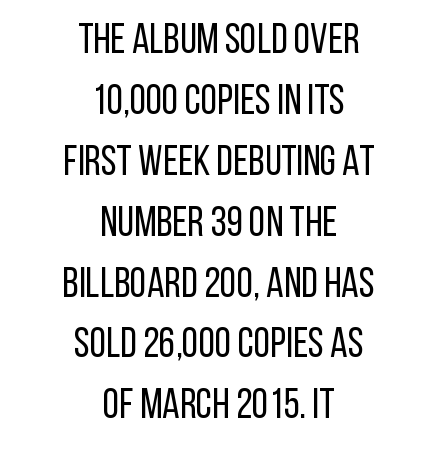
The image shows 42 px regular-weight, condensed sans-serif type, upright; set centered, normal line spacing (1.45x), normal letter spacing, not underlined; low stroke contrast and a large x-height.
